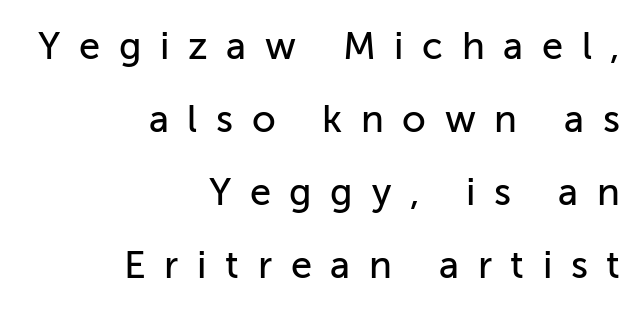
The image shows 38 px sans-serif type, upright; set right-aligned, loose line spacing (1.92x), unusually wide letter spacing (+0.49 em), not underlined; low stroke contrast and a medium x-height.
